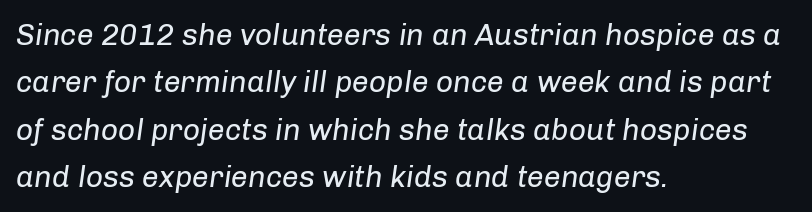
Descender tails drop into unmarked territory. These glyphs show unthickened strokes, regular width or finer. You could call the tracking neutral — neither tight nor loose. If you measured baseline to baseline, you'd find a middling distance.
